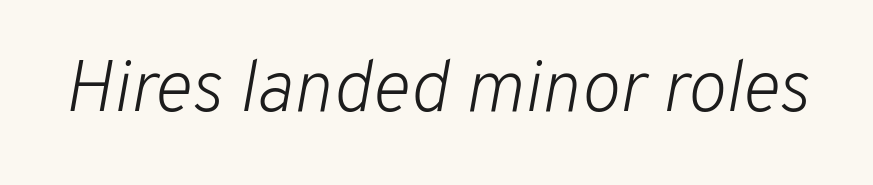
{"italic": "yes", "lean": "right", "slant_degrees": 10, "bold": "no", "weight": "light", "width": "normal", "stroke_contrast": "low", "x_height": "medium", "monospaced": "no", "underline": "no", "letter_spacing": "normal", "letter_spacing_em": 0.0, "glyph_px": 73}
